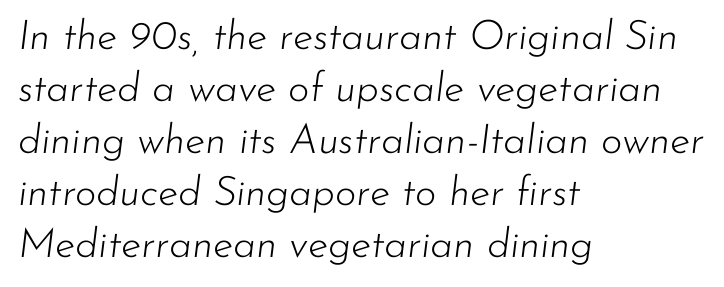
{"italic": "yes", "lean": "right", "slant_degrees": 7, "bold": "no", "weight": "light", "width": "normal", "stroke_contrast": "low", "x_height": "small", "monospaced": "no", "underline": "no", "align": "left", "line_spacing": "normal", "line_spacing_ratio": 1.27, "letter_spacing": "normal", "letter_spacing_em": 0.0, "glyph_px": 41}
